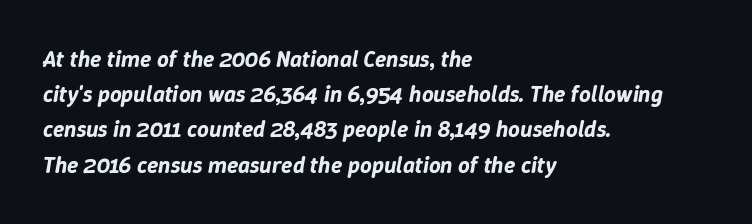
{"italic": "yes", "lean": "right", "slant_degrees": 9, "underline": "no", "align": "left", "line_spacing": "normal", "line_spacing_ratio": 1.53, "letter_spacing": "normal", "letter_spacing_em": 0.0, "glyph_px": 23}
